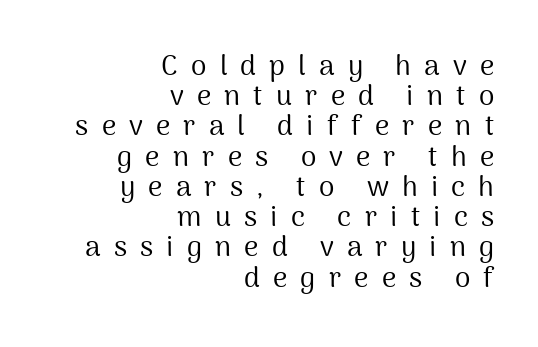
{"serif": "no", "italic": "no", "bold": "no", "weight": "regular", "width": "normal", "stroke_contrast": "medium", "x_height": "medium", "monospaced": "no", "underline": "no", "align": "right", "line_spacing": "tight", "line_spacing_ratio": 1.08, "letter_spacing": "wide", "letter_spacing_em": 0.47, "glyph_px": 28}
